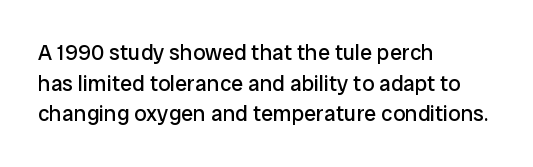
{"italic": "no", "bold": "no", "underline": "no", "align": "left", "line_spacing": "normal", "line_spacing_ratio": 1.39, "letter_spacing": "normal", "letter_spacing_em": 0.0, "glyph_px": 22}
